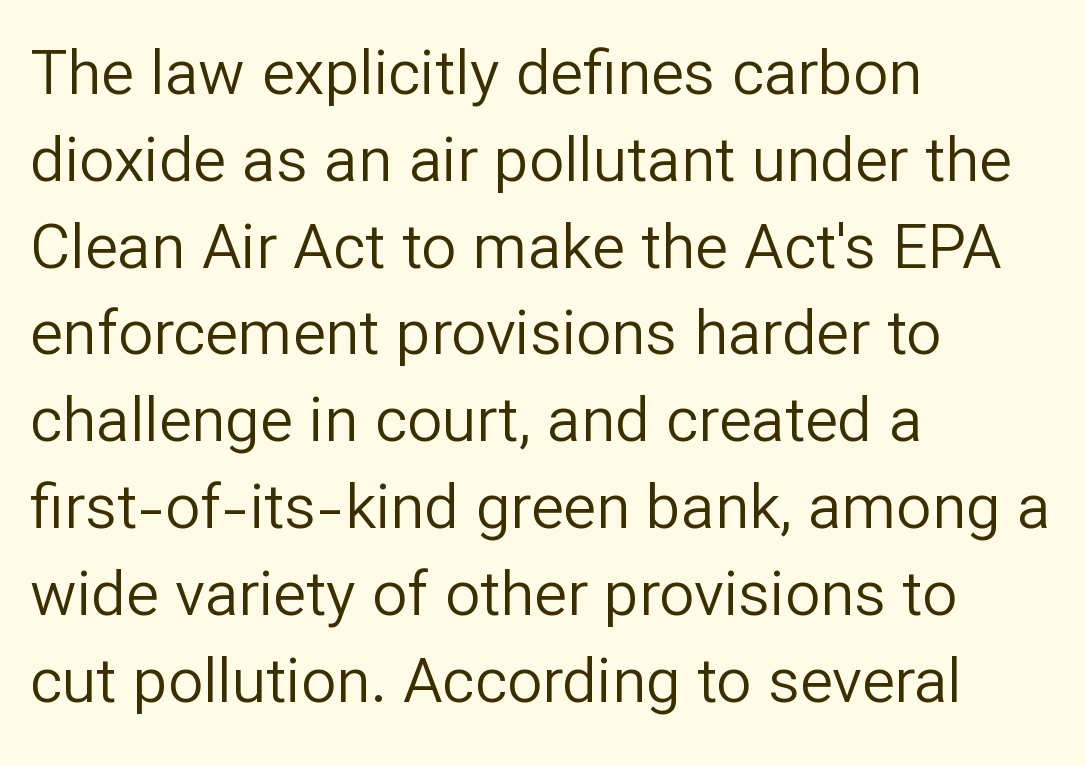
The image shows 62 px regular-weight sans-serif type, upright; set left-aligned, normal line spacing (1.4x), normal letter spacing, not underlined; low stroke contrast and a medium x-height.
